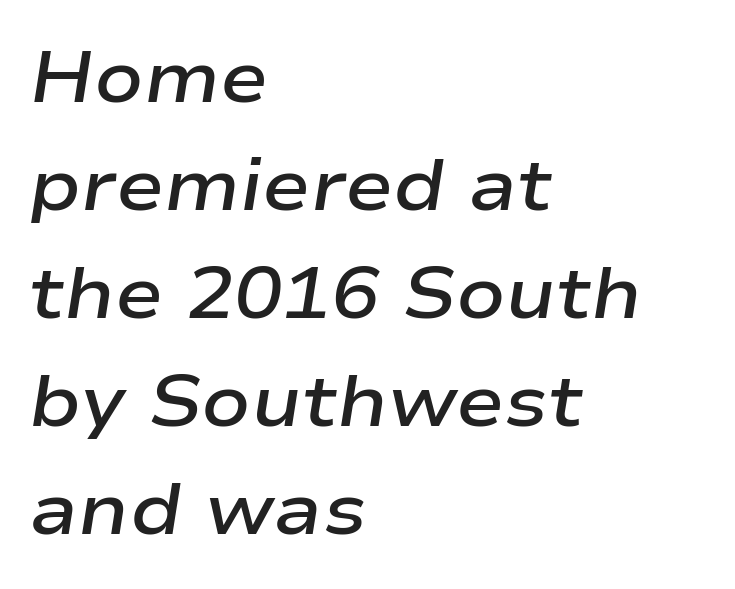
The face used here is proportionally spaced, like ordinary book or web type. Compared with typical paragraphs, the rows here are spaced about the same. The gap between lines stays unmarked. Observe the ordinary spacing: letters are neighbours, not strangers. The paragraph has a hard left edge and a soft right edge.
